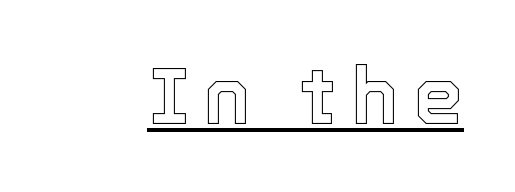
The image shows 79 px text type, upright; set underlined; a medium x-height.
